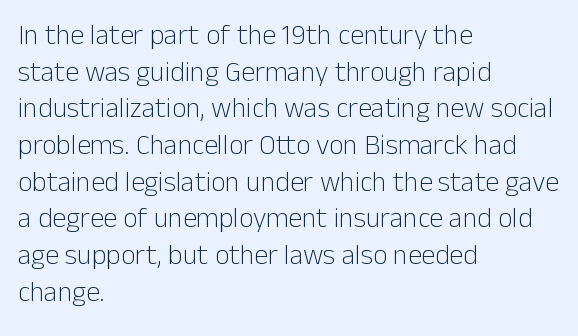
The image shows 28 px light sans-serif type, upright; set left-aligned, normal line spacing (1.31x), normal letter spacing, not underlined; low stroke contrast and a medium x-height.
